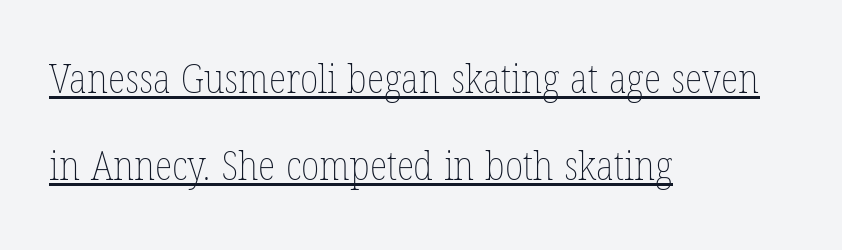
Each new line begins a long way beneath the previous one. These lines were composed using upright roman letters. On a weight scale, this lands at 450 or below. A classic flush-left, rag-right setting is used for this passage. This is underlined copy, the kind a proofreader might mark for attention.
